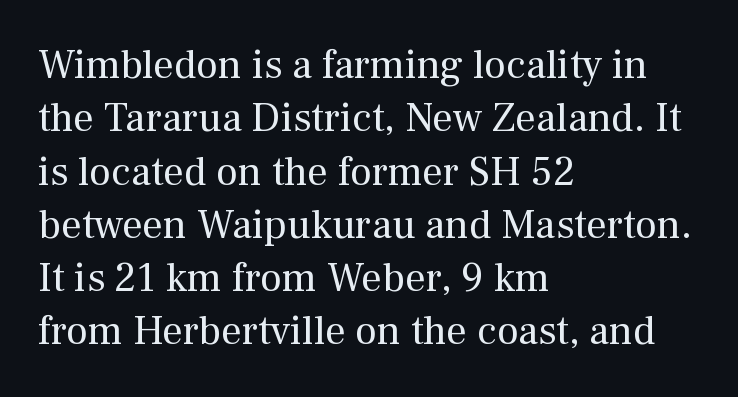
The image shows 41 px regular-weight serif type, upright; set left-aligned, normal line spacing (1.3x), normal letter spacing, not underlined; medium stroke contrast and a medium x-height.
